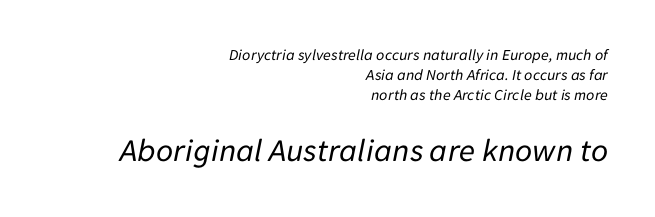
The image shows 33 px regular-weight type, italic (leaning right); set right-aligned, normal line spacing (1.26x), normal letter spacing, not underlined; the second (bottom) block is 2.06x larger; low stroke contrast and a medium x-height.
